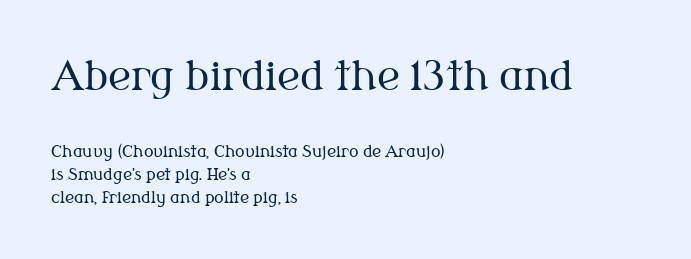
The image shows 40 px regular-weight serif type, upright; set left-aligned, normal line spacing (1.44x), normal letter spacing, not underlined; the first (top) block is 2.5x larger; medium stroke contrast and a medium x-height.
